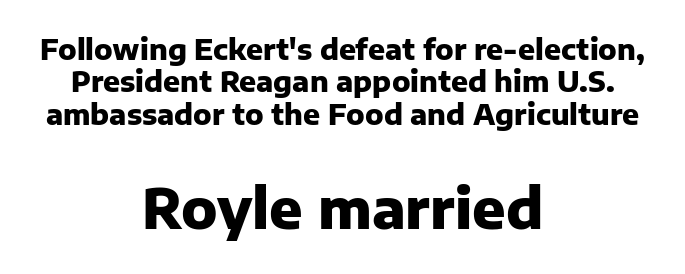
Every row of glyphs is offset so its center matches the block's center. Compared with typical body copy, the letter spacing here is the same. Italic? Not at all — the glyphs are vertical. The area under the type is left untouched. Here the designer chose a conventional face with non-uniform glyph widths. Set as a true bold cut, around the 700 mark.
